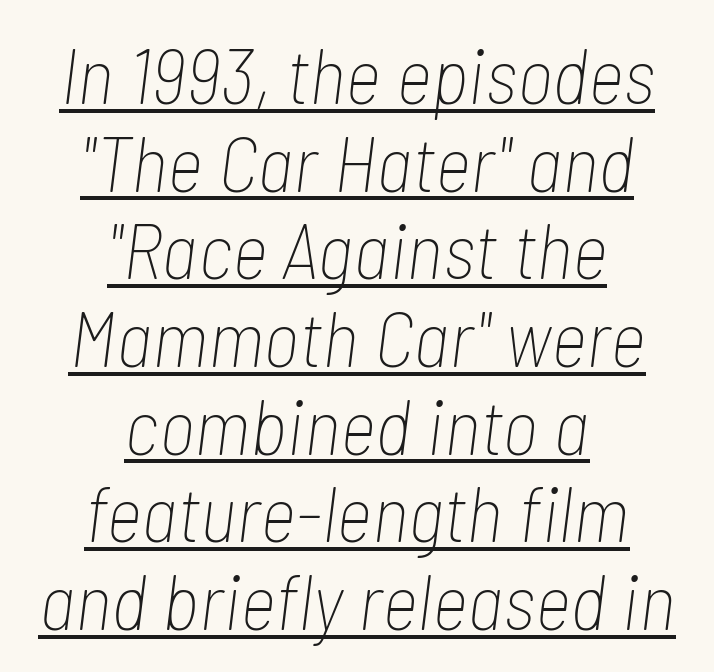
Compared with ordinary roman type, these characters are visibly tilted. Each word holds together tightly as a unit, with standard inter-letter gaps. Ink coverage per letter is moderate at most. Descenders here cross a horizontal rule under the line.
